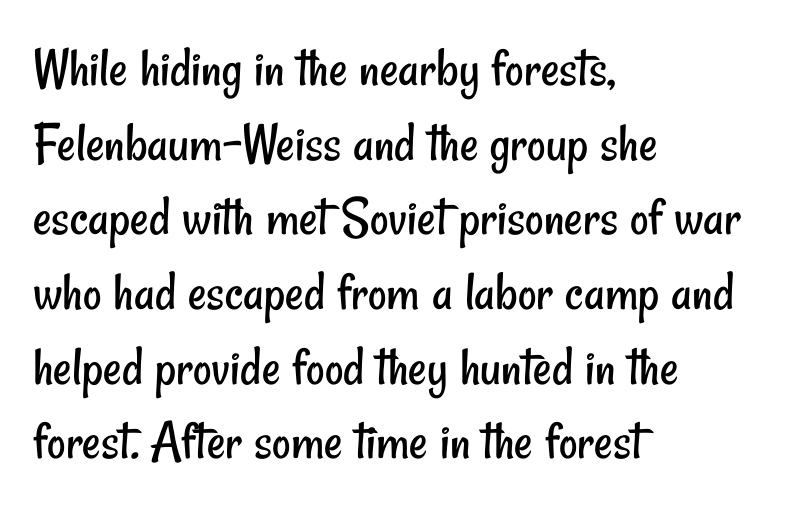
Q: Is the text bold? A: No.
Q: Is the typeface a serif or a sans-serif typeface? A: Sans-serif.
Q: Is the text underlined? A: No.
Q: How is the paragraph aligned? A: Left-aligned.
Q: Is the spacing between letters normal or unusually wide? A: Normal.
Q: Is the spacing between lines tight, normal or loose? A: Normal.
Q: Width (condensed, normal, or wide)? A: Condensed.
Q: Stroke contrast? A: Low.
Q: x-height? A: Small.
Q: Monospaced? A: No.
